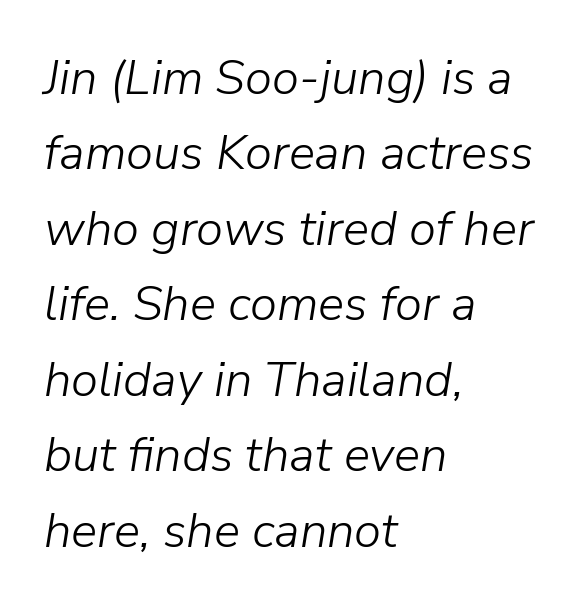
The image shows 49 px light type, italic (leaning right); set left-aligned, normal line spacing (1.54x), normal letter spacing, not underlined; low stroke contrast and a medium x-height.
